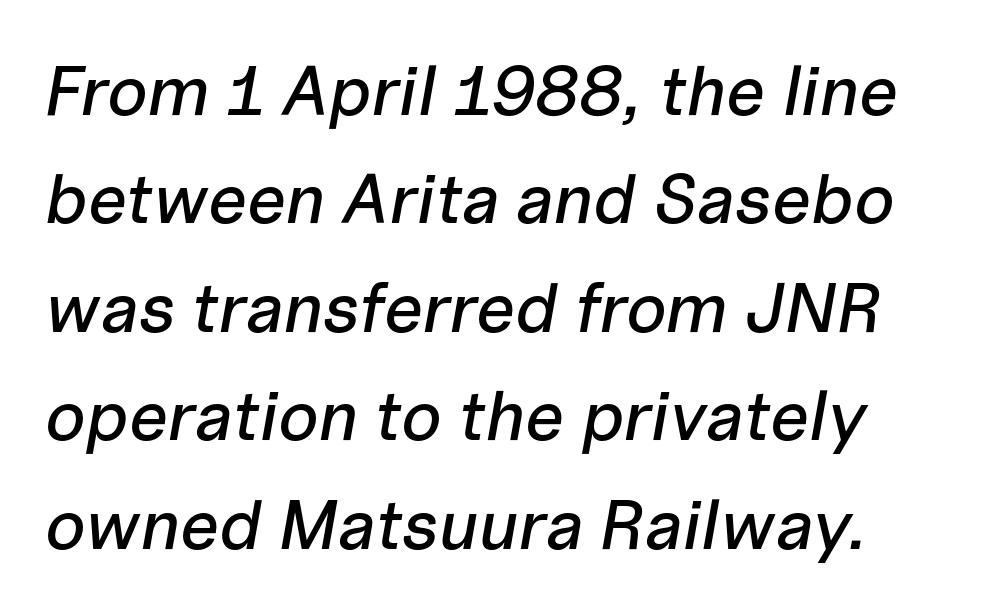
{"italic": "yes", "lean": "right", "slant_degrees": 10, "width": "normal", "stroke_contrast": "low", "x_height": "medium", "monospaced": "no", "underline": "no", "line_spacing": "normal", "line_spacing_ratio": 1.55, "letter_spacing": "normal", "letter_spacing_em": 0.0, "glyph_px": 70}
